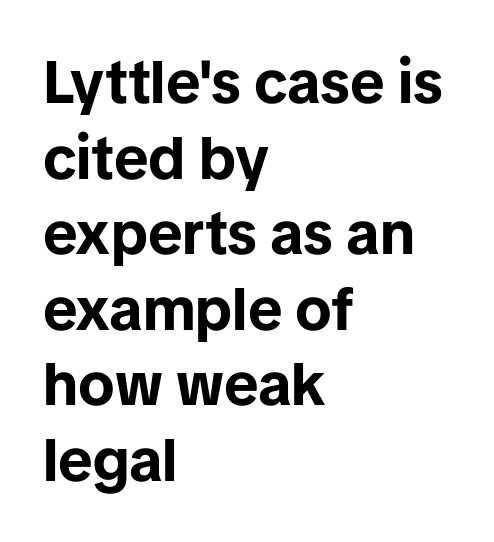
The space directly below the letters is spotless. Notice how descenders clear the ascenders below comfortably — that's standard leading. Caption: standard tracking, unaltered. Thick stems and heavy bowls — unmistakably bold. The face used here is proportionally spaced, like ordinary book or web type.
